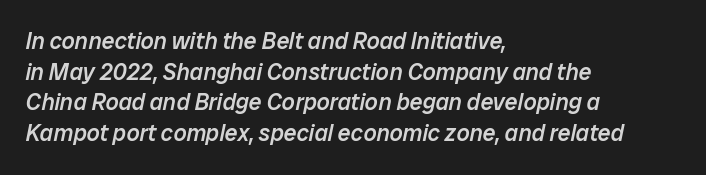
The image shows 23 px text type, italic (leaning right); set left-aligned, normal line spacing (1.33x), normal letter spacing, not underlined.
